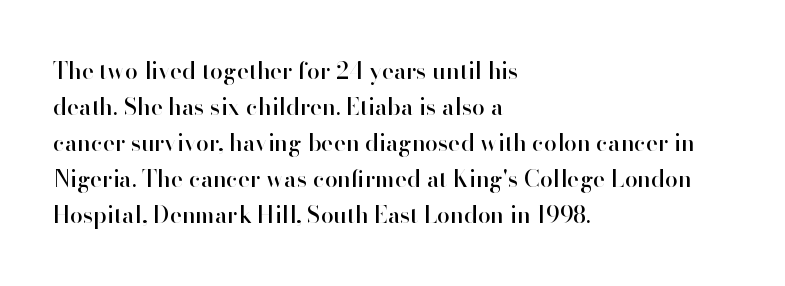
Q: Is the text italic (slanted)? A: No, it is upright.
Q: Is the text underlined? A: No.
Q: How is the paragraph aligned? A: Left-aligned.
Q: Is the spacing between letters normal or unusually wide? A: Normal.
Q: Is the spacing between lines tight, normal or loose? A: Normal.
